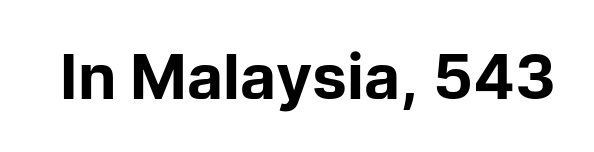
The glyphs are unaccompanied by any horizontal stroke below them. You'd pick this weight for a headline — it's a proper bold. The rendering keeps characters at their native spacing. Note: no serifs on the glyphs. Tall strokes in this sample are plumb rather than angled. This sample has the flowing, uneven cadence of proportional lettering.
